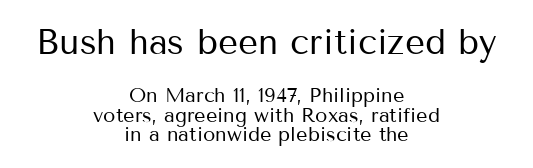
The image shows 35 px regular-weight sans-serif type, upright; set centered, tight line spacing (0.98x), normal letter spacing, not underlined; the first (top) block is 1.75x larger; medium stroke contrast and a medium x-height.
